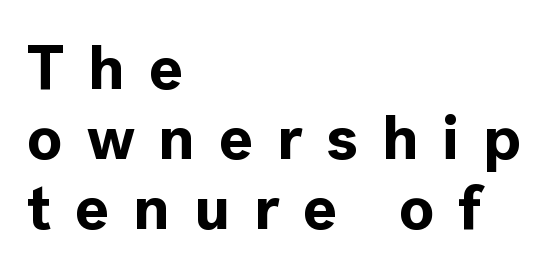
Q: Is the text bold? A: Yes.
Q: Is the text italic (slanted)? A: No, it is upright.
Q: Is the typeface a serif or a sans-serif typeface? A: Sans-serif.
Q: Is the text underlined? A: No.
Q: How is the paragraph aligned? A: Left-aligned.
Q: Is the spacing between letters normal or unusually wide? A: Unusually wide.
Q: Is the spacing between lines tight, normal or loose? A: Tight.
Q: Width (condensed, normal, or wide)? A: Normal.
Q: x-height? A: Medium.
Q: Monospaced? A: No.
